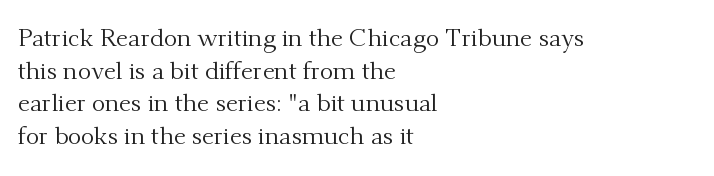
The image shows 25 px text type, upright; set left-aligned, normal line spacing (1.31x), normal letter spacing, not underlined.
